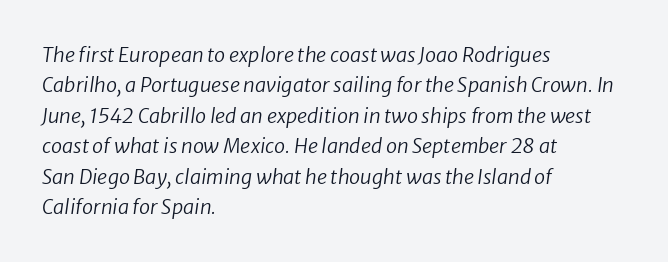
{"bold": "no", "underline": "no", "align": "left", "line_spacing": "normal", "line_spacing_ratio": 1.52, "letter_spacing": "normal", "letter_spacing_em": 0.0, "glyph_px": 20}
